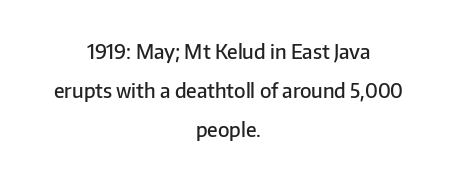
{"italic": "no", "bold": "semi", "underline": "no", "align": "center", "line_spacing": "loose", "line_spacing_ratio": 1.94, "letter_spacing": "normal", "letter_spacing_em": 0.0, "glyph_px": 20}
